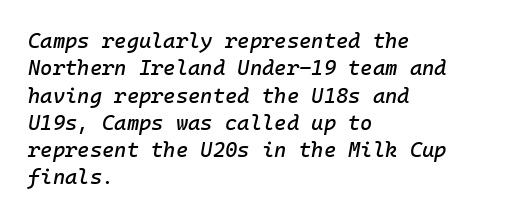
The image shows 21 px text type, italic (leaning right); set left-aligned, normal line spacing (1.3x), normal letter spacing, not underlined.
